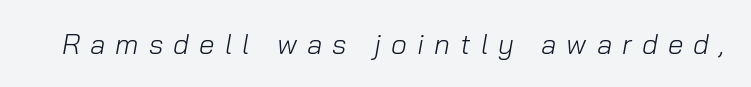
The image shows 28 px light type, italic (leaning right); set unusually wide letter spacing (+0.36 em), not underlined; low stroke contrast and a medium x-height.
